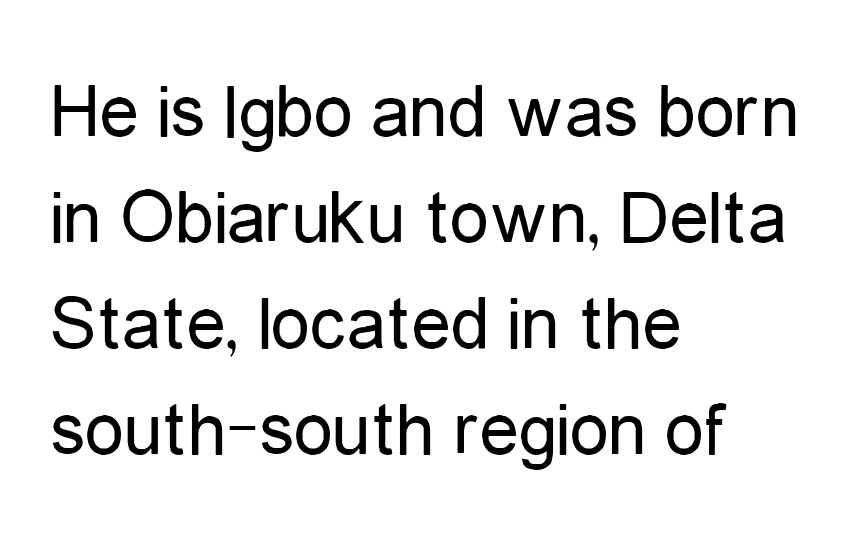
{"serif": "no", "italic": "no", "bold": "no", "weight": "regular", "width": "condensed", "stroke_contrast": "low", "x_height": "medium", "monospaced": "no", "underline": "no", "align": "left", "line_spacing": "normal", "line_spacing_ratio": 1.36, "letter_spacing": "normal", "letter_spacing_em": 0.0, "glyph_px": 78}
